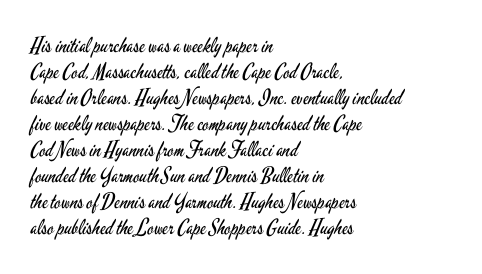
Q: Is the text bold? A: No.
Q: Is the text italic (slanted)? A: Yes.
Q: Is the text underlined? A: No.
Q: How is the paragraph aligned? A: Left-aligned.
Q: Is the spacing between letters normal or unusually wide? A: Normal.
